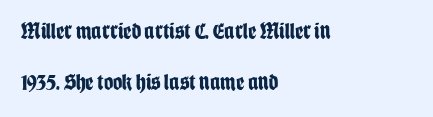
The image shows 23 px bold type, upright; set left-aligned, loose line spacing (2.21x), normal letter spacing, not underlined.
